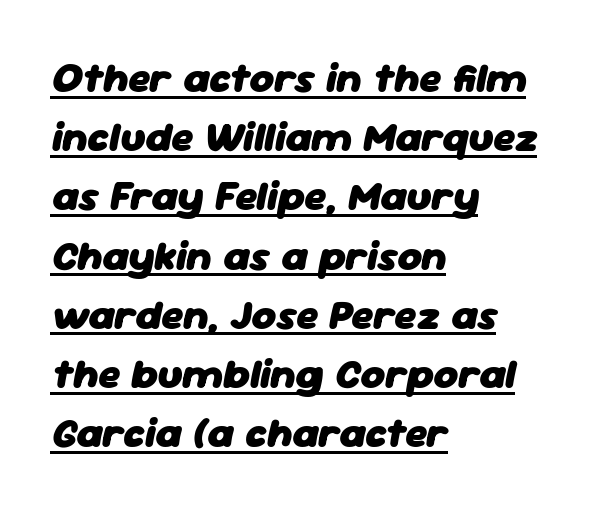
{"italic": "yes", "lean": "right", "slant_degrees": 11, "bold": "yes", "weight": "heavy", "width": "normal", "stroke_contrast": "low", "x_height": "medium", "monospaced": "no", "underline": "yes", "align": "left", "line_spacing": "normal", "line_spacing_ratio": 1.41, "letter_spacing": "normal", "letter_spacing_em": 0.0, "glyph_px": 42}
